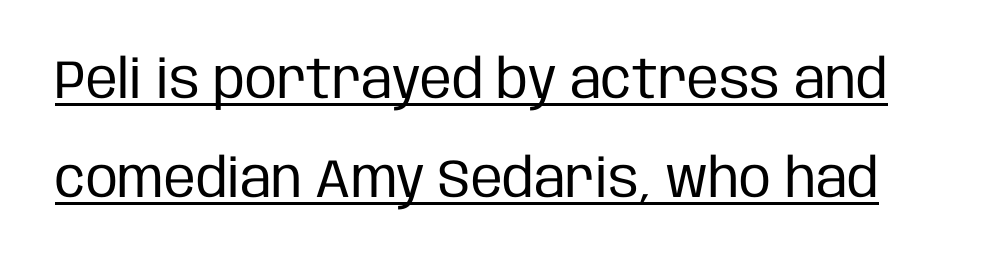
Note: no serifs on the glyphs. This rendering features underlined lettering. The passage shown is typed in a proportional face where columns would drift. It's the straight-up-and-down kind of type.
